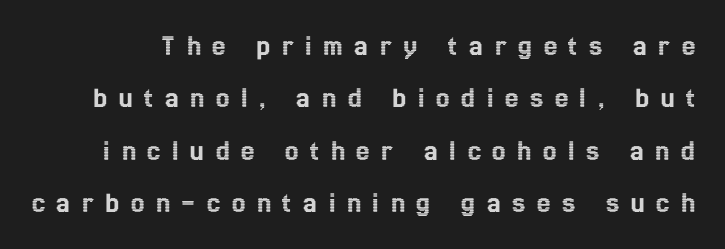
The image shows 30 px condensed type, upright; set line spacing 1.75x, unusually wide letter spacing (+0.39 em), not underlined; a medium x-height.
